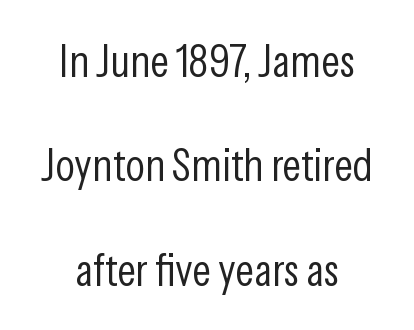
The image shows 46 px light, condensed sans-serif type, upright; set centered, loose line spacing (2.27x), normal letter spacing, not underlined; low stroke contrast and a medium x-height.
